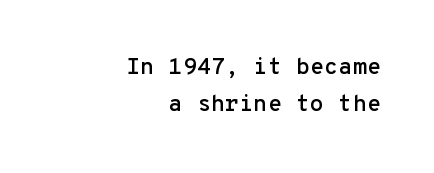
Q: Is the text italic (slanted)? A: No, it is upright.
Q: Is the text underlined? A: No.
Q: How is the paragraph aligned? A: Right-aligned.
Q: Is the spacing between letters normal or unusually wide? A: Normal.
Q: Is the spacing between lines tight, normal or loose? A: Normal.
